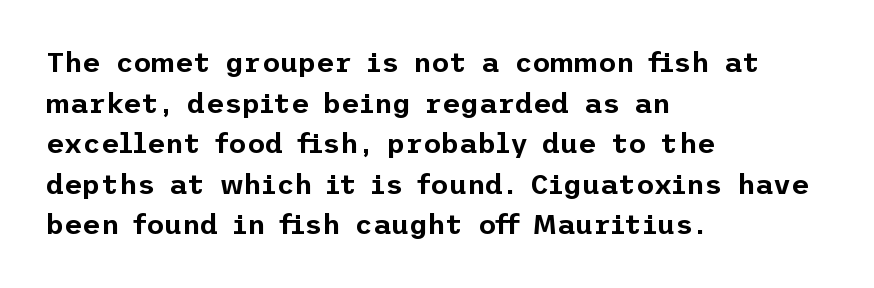
The line-height multiplier appears to be the usual default. Reading down the block, your eye returns to a fixed left position each line. Check under the words: just untouched page. Italic? Not at all — the glyphs are vertical.
